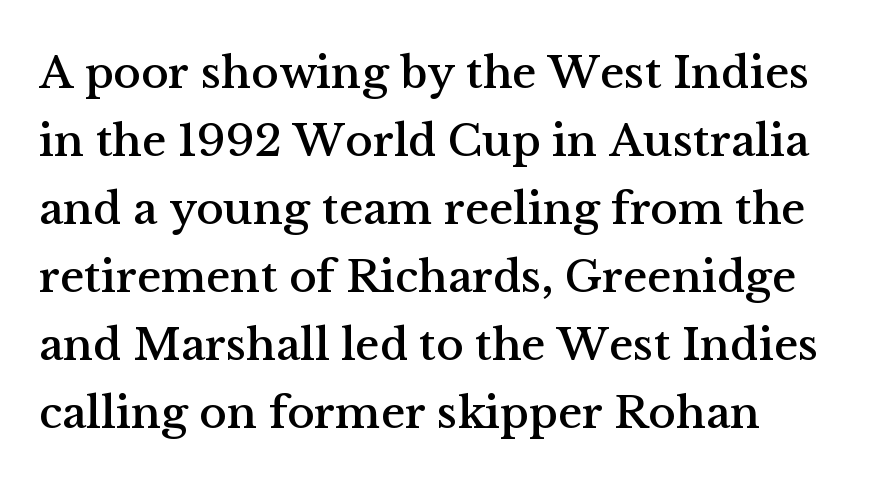
{"serif": "yes", "italic": "no", "width": "normal", "stroke_contrast": "medium", "x_height": "medium", "monospaced": "no", "underline": "no", "align": "left", "line_spacing": "normal", "line_spacing_ratio": 1.48, "letter_spacing": "normal", "letter_spacing_em": 0.0, "glyph_px": 46}
